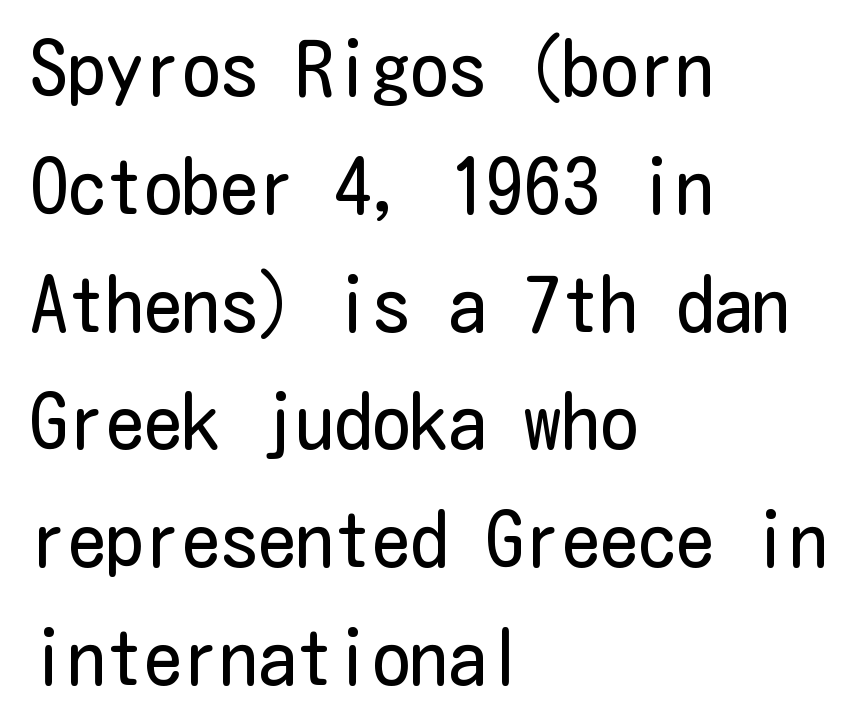
Q: Is the text bold? A: No.
Q: Is the text italic (slanted)? A: No, it is upright.
Q: Is the typeface a serif or a sans-serif typeface? A: Sans-serif.
Q: Is the text underlined? A: No.
Q: How is the paragraph aligned? A: Left-aligned.
Q: Is the spacing between letters normal or unusually wide? A: Normal.
Q: Is the spacing between lines tight, normal or loose? A: Normal.
Q: Width (condensed, normal, or wide)? A: Condensed.
Q: Stroke contrast? A: Low.
Q: x-height? A: Medium.
